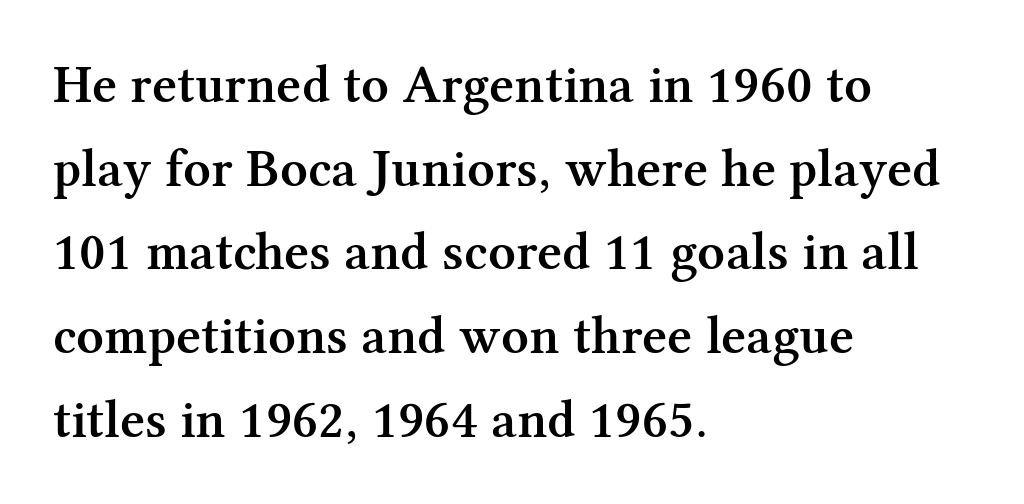
The image shows 54 px semibold serif type, upright; set left-aligned, normal line spacing (1.55x), normal letter spacing, not underlined; medium stroke contrast and a medium x-height.
